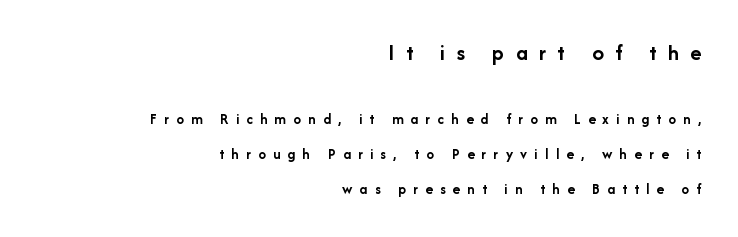
Q: Is the text bold? A: Yes.
Q: Is the text italic (slanted)? A: No, it is upright.
Q: Is the text underlined? A: No.
Q: How is the paragraph aligned? A: Right-aligned.
Q: Is the spacing between letters normal or unusually wide? A: Unusually wide.
Q: Is the spacing between lines tight, normal or loose? A: Loose.
Q: Which block of text is set in a larger size, the first (top) or the second (bottom)? A: The first (top) one.
